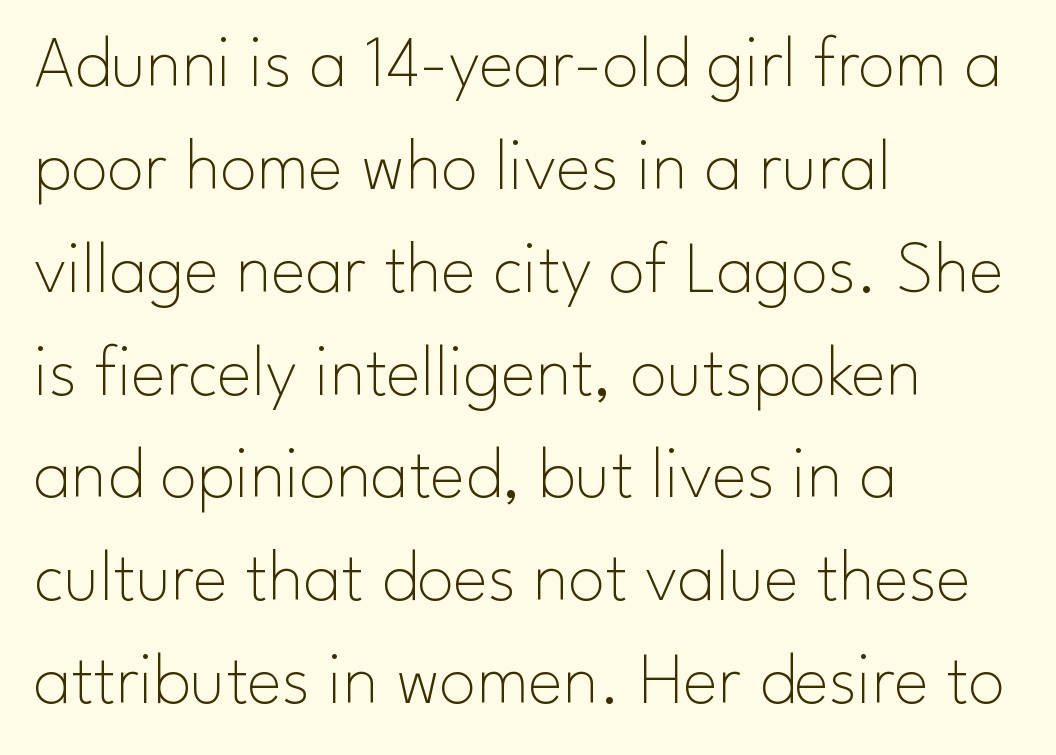
Here the designer chose a conventional face with non-uniform glyph widths. No extra tracking has been applied to these lines. Descenders are the only things crossing below the line. Does the lettering tilt? It doesn't — this is upright.
